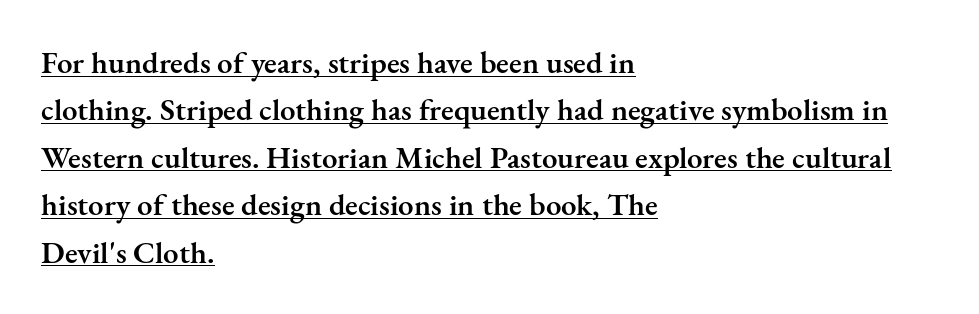
{"serif": "yes", "italic": "no", "bold": "semi", "weight": "semibold", "width": "normal", "stroke_contrast": "medium", "x_height": "small", "monospaced": "no", "underline": "yes", "align": "left", "line_spacing": "normal", "line_spacing_ratio": 1.53, "letter_spacing": "normal", "letter_spacing_em": 0.0, "glyph_px": 31}
